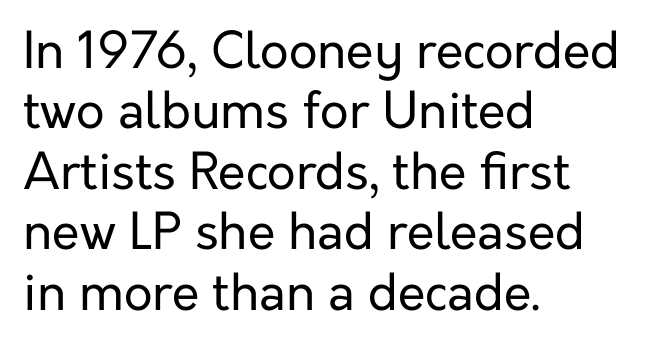
Q: Is the text bold? A: No.
Q: Is the text italic (slanted)? A: No, it is upright.
Q: Is the typeface a serif or a sans-serif typeface? A: Sans-serif.
Q: Is the text underlined? A: No.
Q: How is the paragraph aligned? A: Left-aligned.
Q: Is the spacing between letters normal or unusually wide? A: Normal.
Q: Width (condensed, normal, or wide)? A: Normal.
Q: Stroke contrast? A: Low.
Q: x-height? A: Medium.
Q: Monospaced? A: No.
